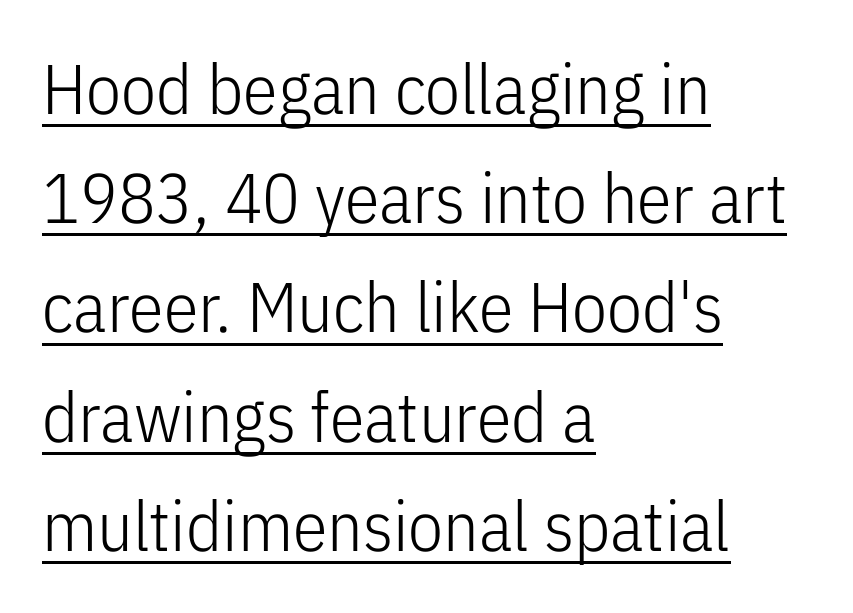
{"serif": "no", "italic": "no", "bold": "no", "weight": "light", "width": "condensed", "stroke_contrast": "low", "x_height": "medium", "monospaced": "no", "underline": "yes", "align": "left", "line_spacing": "normal", "line_spacing_ratio": 1.56, "letter_spacing": "normal", "letter_spacing_em": 0.0, "glyph_px": 70}
